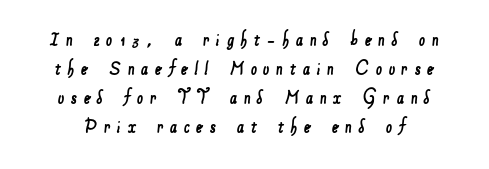
The image shows 22 px text type; set centered, normal line spacing (1.32x), unusually wide letter spacing (+0.29 em), not underlined.
